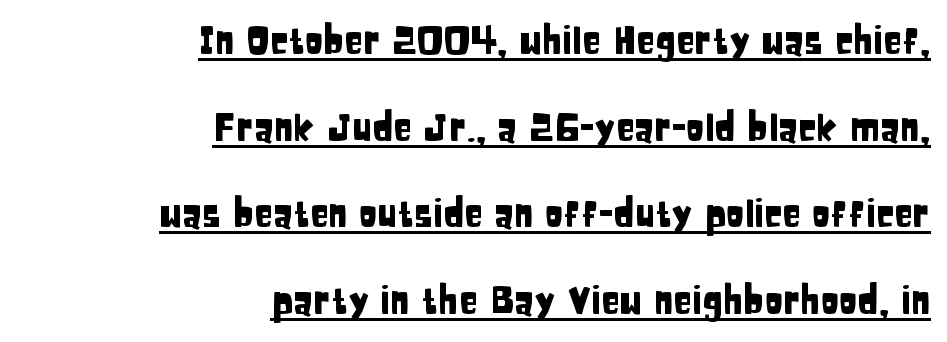
Q: Is the text italic (slanted)? A: No, it is upright.
Q: Is the typeface a serif or a sans-serif typeface? A: Sans-serif.
Q: Is the text underlined? A: Yes.
Q: How is the paragraph aligned? A: Right-aligned.
Q: Is the spacing between letters normal or unusually wide? A: Normal.
Q: Is the spacing between lines tight, normal or loose? A: Loose.
Q: Width (condensed, normal, or wide)? A: Condensed.
Q: Stroke contrast? A: Low.
Q: x-height? A: Large.
Q: Monospaced? A: No.
